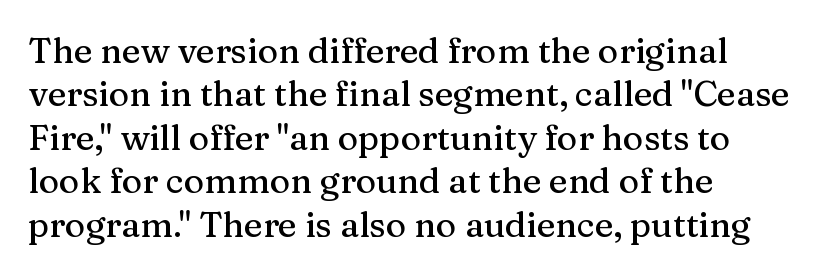
{"serif": "yes", "italic": "no", "width": "normal", "stroke_contrast": "medium", "x_height": "medium", "monospaced": "no", "underline": "no", "align": "left", "line_spacing_ratio": 1.24, "letter_spacing": "normal", "letter_spacing_em": 0.0, "glyph_px": 35}
